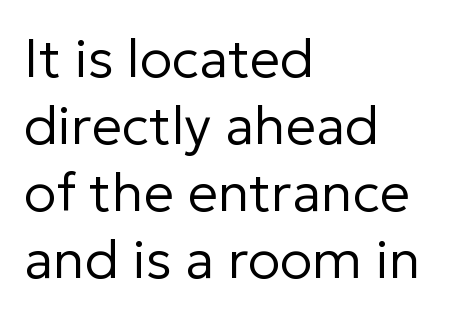
Q: Is the text bold? A: No.
Q: Is the text italic (slanted)? A: No, it is upright.
Q: Is the typeface a serif or a sans-serif typeface? A: Sans-serif.
Q: Is the text underlined? A: No.
Q: How is the paragraph aligned? A: Left-aligned.
Q: Is the spacing between letters normal or unusually wide? A: Normal.
Q: Width (condensed, normal, or wide)? A: Normal.
Q: Stroke contrast? A: Low.
Q: x-height? A: Medium.
Q: Monospaced? A: No.
